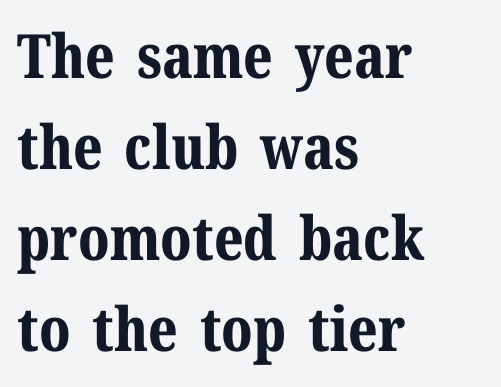
The image shows 61 px bold serif type, upright; set left-aligned, normal line spacing (1.49x), normal letter spacing, not underlined; medium stroke contrast and a medium x-height.
